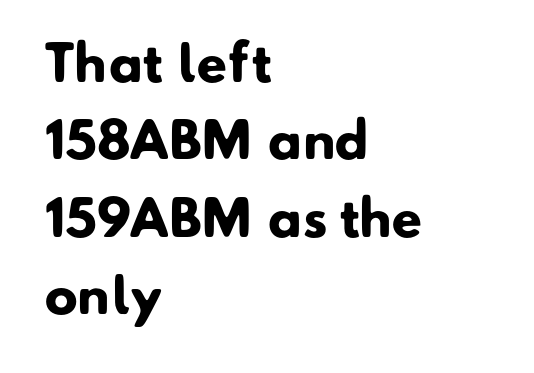
In terms of letterspacing, this is plain default setting. The passage shown is typed in a proportional face where columns would drift. Rule under the text: the space is simply empty. A typesetter would call this leading conventional body-copy spacing.
